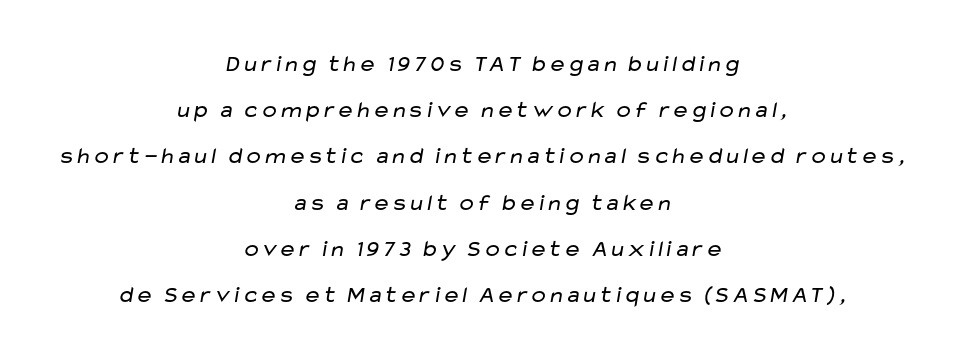
The rag falls on both sides of this text block equally. Successive baselines arrive slowly, with a big drop between each. These lines keep a tight, regular rhythm from letter to letter. Anything drawn beneath the words? Only blank space.
